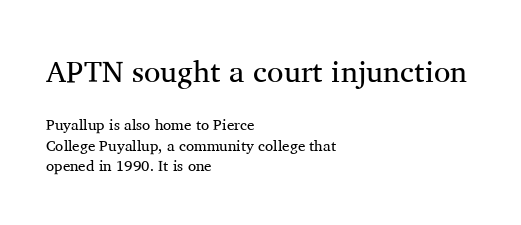
{"serif": "yes", "italic": "no", "bold": "no", "weight": "regular", "width": "normal", "stroke_contrast": "medium", "x_height": "medium", "monospaced": "no", "underline": "no", "align": "left", "line_spacing": "normal", "line_spacing_ratio": 1.39, "letter_spacing": "normal", "letter_spacing_em": 0.0, "larger_block": "first", "size_ratio": 2.0, "glyph_px": 30}
